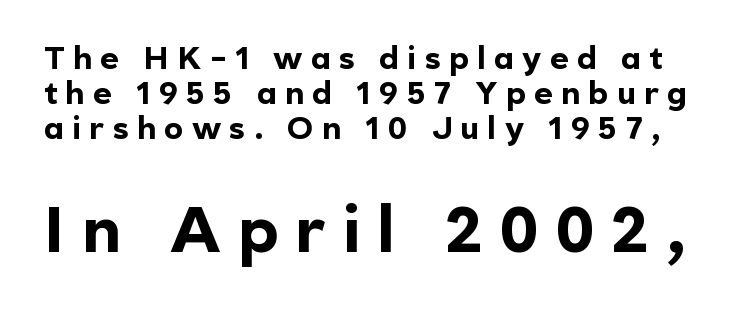
{"serif": "no", "italic": "no", "bold": "yes", "weight": "bold", "width": "normal", "x_height": "medium", "monospaced": "no", "underline": "no", "line_spacing": "tight", "line_spacing_ratio": 1.1, "letter_spacing": "wide", "letter_spacing_em": 0.26, "larger_block": "second", "size_ratio": 2.03, "glyph_px": 65}
